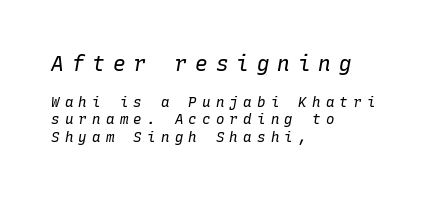
On a weight scale, this lands at 450 or below. The rendering inserts visible extra space after every character. An italicized treatment has been applied to the whole sample. Typeset ragged right — the left edge is the straight one. Nobody drew a line under any word here.
